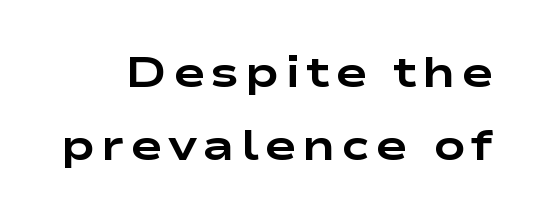
The image shows 43 px bold, wide sans-serif type, upright; set normal line spacing (1.7x), not underlined; low stroke contrast and a medium x-height.
